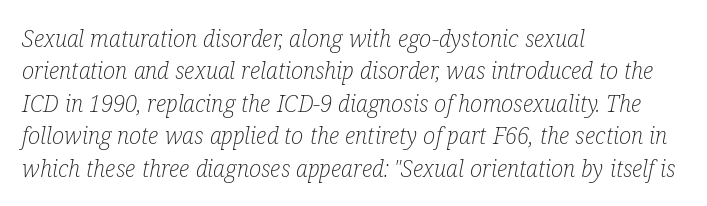
The image shows 23 px text type, italic (leaning right); set left-aligned, normal line spacing (1.41x), normal letter spacing, not underlined.
